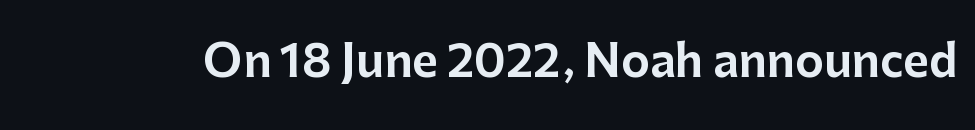
The image shows 44 px sans-serif type, upright; set normal letter spacing, not underlined; low stroke contrast and a medium x-height.
